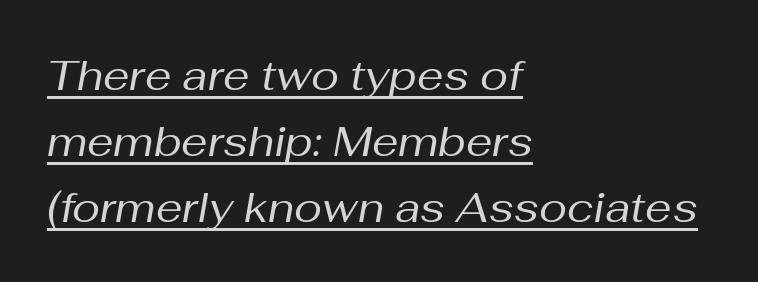
{"italic": "yes", "lean": "right", "slant_degrees": 10, "bold": "no", "weight": "regular", "width": "normal", "stroke_contrast": "medium", "x_height": "medium", "monospaced": "no", "underline": "yes", "align": "left", "line_spacing": "normal", "line_spacing_ratio": 1.57, "letter_spacing": "normal", "letter_spacing_em": 0.0, "glyph_px": 42}
